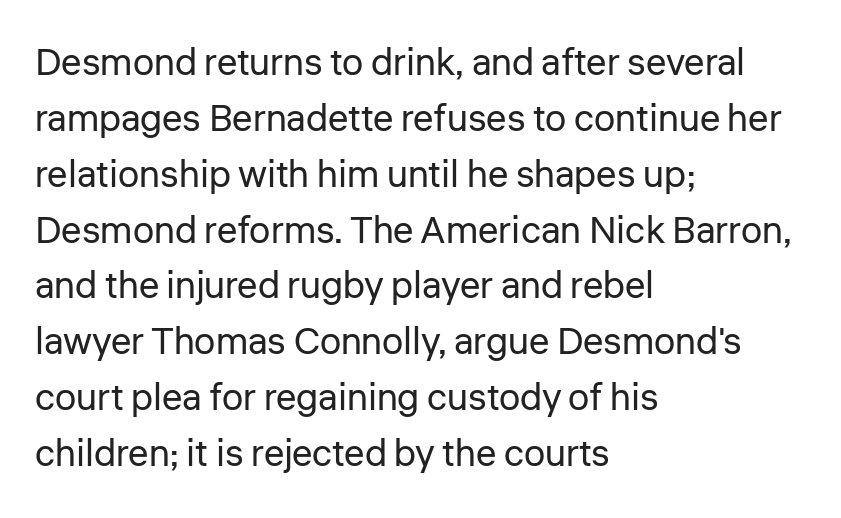
Q: Is the text bold? A: No.
Q: Is the text italic (slanted)? A: No, it is upright.
Q: Is the typeface a serif or a sans-serif typeface? A: Sans-serif.
Q: Is the text underlined? A: No.
Q: How is the paragraph aligned? A: Left-aligned.
Q: Is the spacing between letters normal or unusually wide? A: Normal.
Q: Is the spacing between lines tight, normal or loose? A: Normal.
Q: Width (condensed, normal, or wide)? A: Normal.
Q: Stroke contrast? A: Low.
Q: x-height? A: Medium.
Q: Monospaced? A: No.
